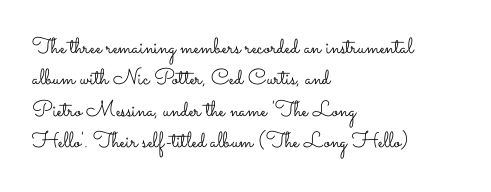
{"bold": "no", "underline": "no", "align": "left", "line_spacing": "normal", "line_spacing_ratio": 1.43, "letter_spacing": "normal", "letter_spacing_em": 0.0, "glyph_px": 22}
